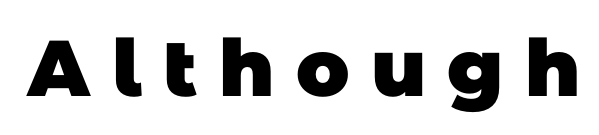
Q: Is the text bold? A: Yes.
Q: Is the typeface a serif or a sans-serif typeface? A: Sans-serif.
Q: Is the text underlined? A: No.
Q: Is the spacing between letters normal or unusually wide? A: Unusually wide.
Q: Width (condensed, normal, or wide)? A: Normal.
Q: Stroke contrast? A: Low.
Q: x-height? A: Large.
Q: Monospaced? A: No.
